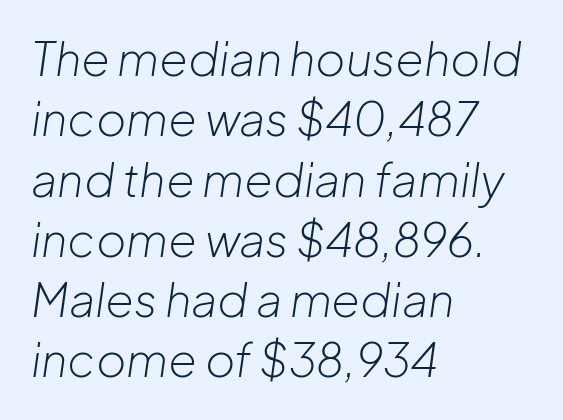
The image shows 46 px light type, italic (leaning right); set left-aligned, normal line spacing (1.31x), normal letter spacing, not underlined; low stroke contrast and a medium x-height.
